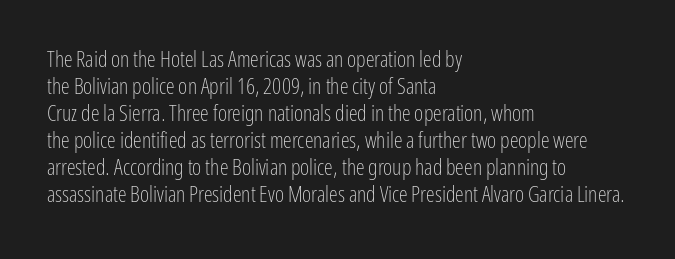
{"italic": "no", "bold": "no", "underline": "no", "align": "left", "line_spacing_ratio": 1.23, "letter_spacing": "normal", "letter_spacing_em": 0.0, "glyph_px": 22}
